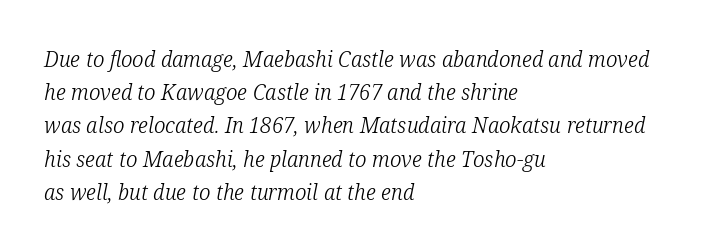
{"italic": "yes", "lean": "right", "slant_degrees": 12, "bold": "no", "underline": "no", "align": "left", "line_spacing": "normal", "line_spacing_ratio": 1.58, "letter_spacing": "normal", "letter_spacing_em": 0.0, "glyph_px": 21}
